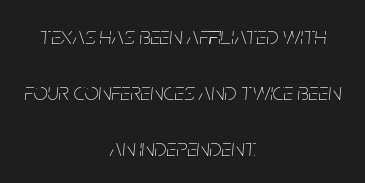
The typesetter chose a symmetrical, centered arrangement here. Vertical stems look standard width or narrower in stroke. This rendering leaves character spacing at its baseline value. The rendering uses a large line-height, opening up the rows.
